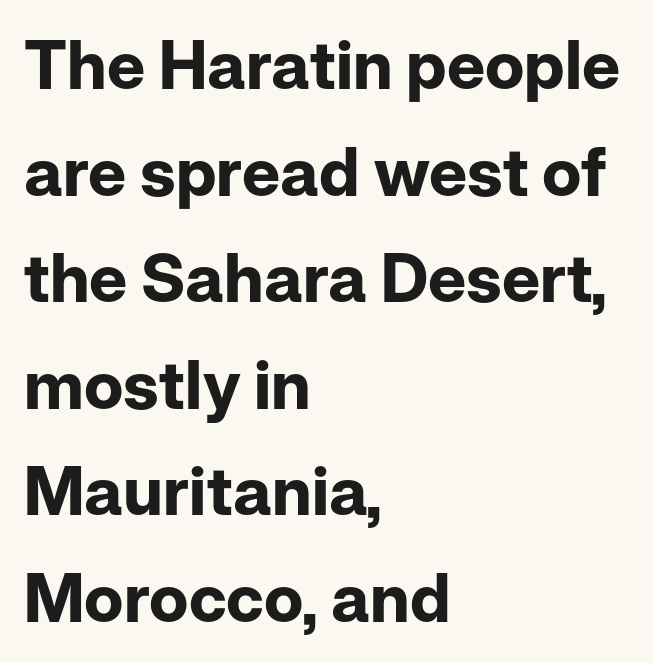
Do the characters align in a grid? No, the font is proportional. The face used here has the dense, thick strokes of a bold. The passage shown stacks its lines at a standard gap. This sample uses an upright cut, with every glyph sitting square on the baseline. Teacher's note: observe the even left margin — that is flush-left alignment.
